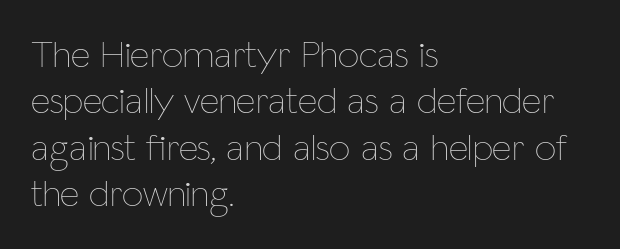
The letters advance in unequal steps, a hallmark of proportional type. The font sits on the lighter half of the weight spectrum, regular included. Do the letters lean? They stand straight. Glyph-to-glyph distance matches everyday printed text.
